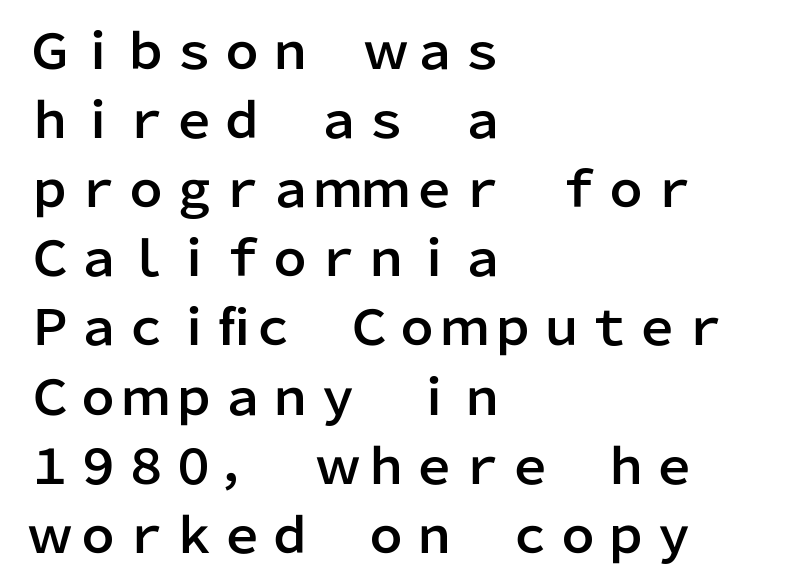
In CSS terms this would be text-align: left. Quick note: not italic, upright. In terms of letterform style, serifs are entirely absent. The foot of each line stays bare and open. Quick note: interline space is typical.
